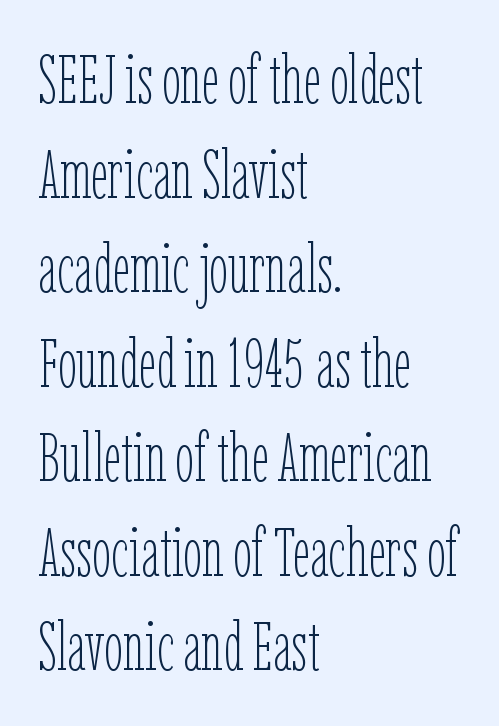
Q: Is the text bold? A: No.
Q: Is the text italic (slanted)? A: No, it is upright.
Q: Is the text underlined? A: No.
Q: How is the paragraph aligned? A: Left-aligned.
Q: Is the spacing between letters normal or unusually wide? A: Normal.
Q: Is the spacing between lines tight, normal or loose? A: Normal.
Q: Width (condensed, normal, or wide)? A: Condensed.
Q: Stroke contrast? A: Low.
Q: x-height? A: Medium.
Q: Monospaced? A: No.
